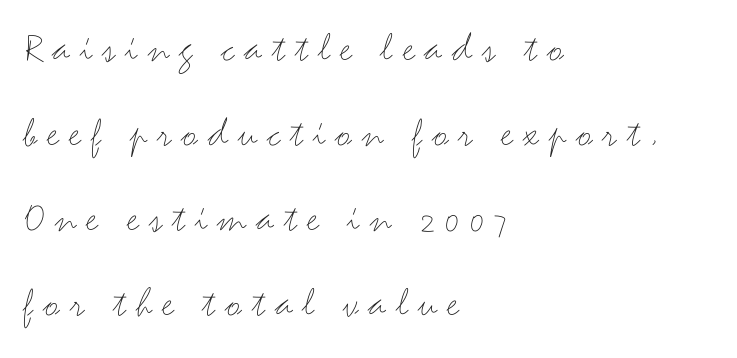
{"serif": "no", "bold": "no", "weight": "thin", "width": "wide", "stroke_contrast": "medium", "x_height": "small", "monospaced": "no", "underline": "no", "align": "left", "line_spacing": "loose", "line_spacing_ratio": 1.98, "letter_spacing": "wide", "letter_spacing_em": 0.23, "glyph_px": 43}
